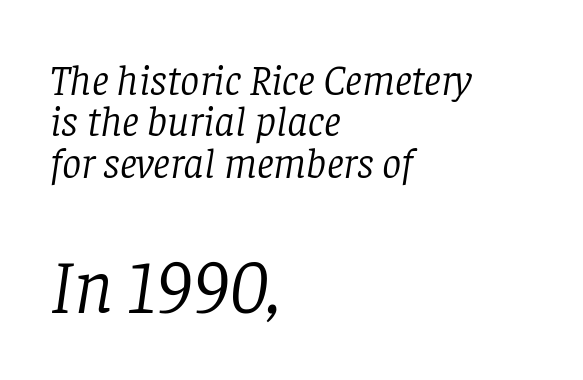
The rendering shows small feet on the letterforms — a serif design. Underlining? Definitely not there. When letters slant like this, we call the style italic. Short and long lines alike share a common starting point at left. Is the type heavy? It reads as light-to-regular instead.
